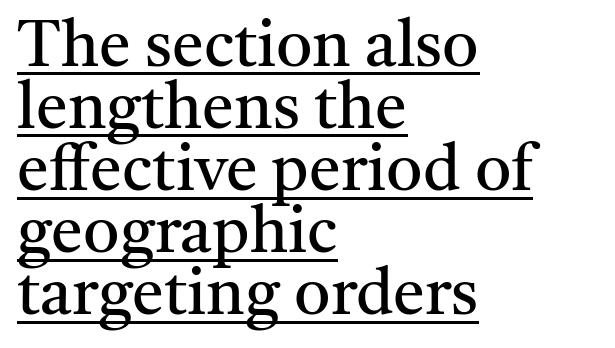
{"serif": "yes", "italic": "no", "bold": "no", "weight": "regular", "width": "normal", "stroke_contrast": "medium", "x_height": "medium", "monospaced": "no", "underline": "yes", "align": "left", "line_spacing": "tight", "line_spacing_ratio": 0.97, "letter_spacing": "normal", "letter_spacing_em": 0.0, "glyph_px": 64}
